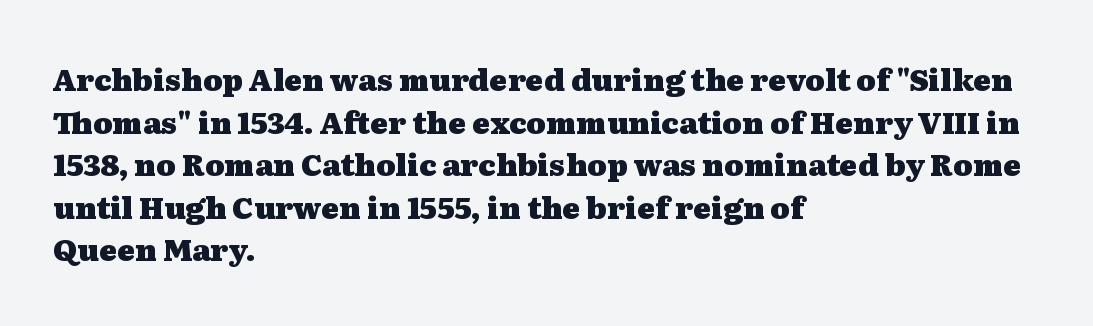
The image shows 30 px heavy, wide serif type, upright; set left-aligned, normal line spacing (1.42x), normal letter spacing, not underlined; medium stroke contrast and a medium x-height.
